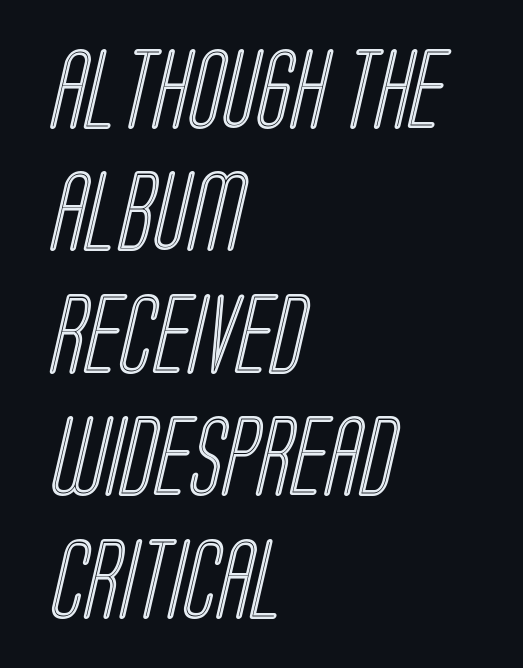
{"width": "condensed", "x_height": "large", "monospaced": "no", "underline": "no", "align": "left", "line_spacing": "normal", "line_spacing_ratio": 1.53, "letter_spacing": "normal", "letter_spacing_em": 0.0, "glyph_px": 80}
